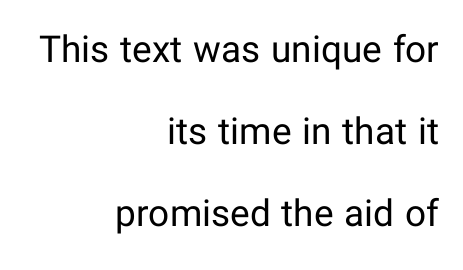
The image shows 37 px regular-weight sans-serif type, upright; set right-aligned, loose line spacing (2.21x), normal letter spacing, not underlined; low stroke contrast and a medium x-height.
